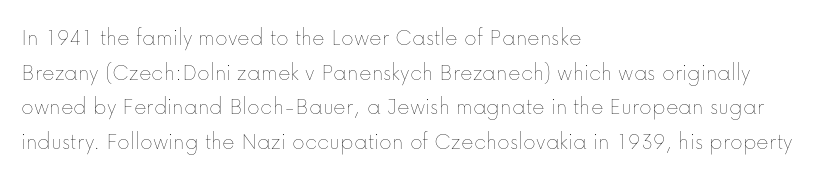
Regarding leading, the lines here are spaced in the standard way. The letters look calm and open, with moderate or lighter stems. Layout note: lines flush left. The rendering keeps characters at their native spacing. The lettering stays uniformly vertical, giving the passage a roman look. Underline: absent.
